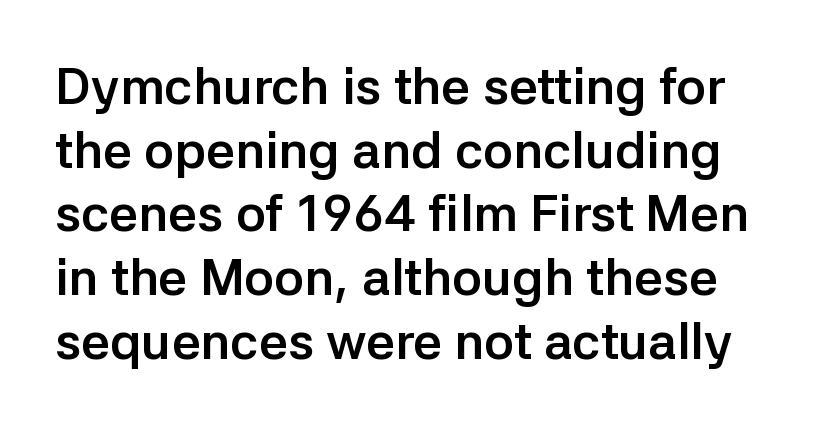
Q: Is the text bold? A: Yes.
Q: Is the text italic (slanted)? A: No, it is upright.
Q: Is the typeface a serif or a sans-serif typeface? A: Sans-serif.
Q: Is the text underlined? A: No.
Q: Is the spacing between letters normal or unusually wide? A: Normal.
Q: Is the spacing between lines tight, normal or loose? A: Normal.
Q: Width (condensed, normal, or wide)? A: Normal.
Q: Stroke contrast? A: Low.
Q: x-height? A: Medium.
Q: Monospaced? A: No.
